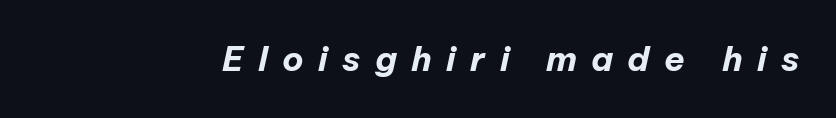
Q: Is the text bold? A: Yes.
Q: Is the text italic (slanted)? A: Yes, it leans right by about 12 degrees.
Q: Is the text underlined? A: No.
Q: Is the spacing between letters normal or unusually wide? A: Unusually wide.
Q: Width (condensed, normal, or wide)? A: Normal.
Q: Stroke contrast? A: Low.
Q: x-height? A: Medium.
Q: Monospaced? A: No.
